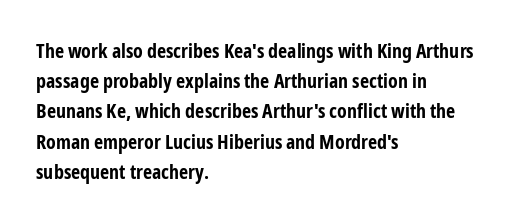
Where is the straight margin? On the left. Between one letter and the next there's only the usual sliver of space. Is there any slant? The stems are plumb. Every letter is thick-stroked: bold, no question.
